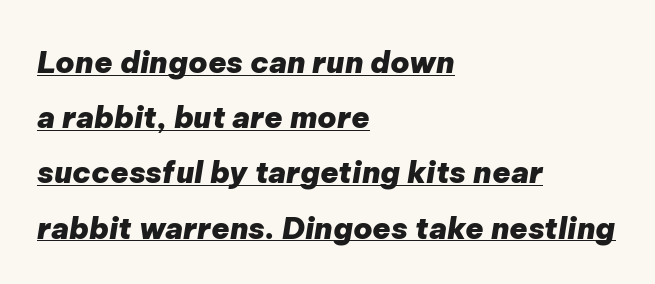
{"italic": "yes", "lean": "right", "slant_degrees": 9, "bold": "yes", "weight": "heavy", "width": "normal", "stroke_contrast": "low", "x_height": "medium", "monospaced": "no", "underline": "yes", "align": "left", "line_spacing_ratio": 1.84, "letter_spacing": "normal", "letter_spacing_em": 0.0, "glyph_px": 30}
